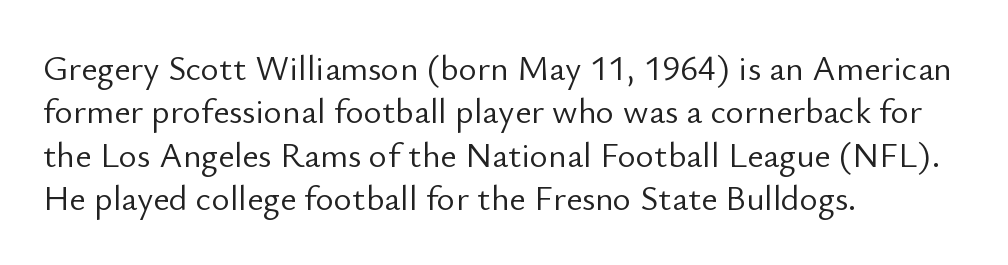
{"serif": "no", "italic": "no", "bold": "no", "weight": "light", "width": "normal", "stroke_contrast": "low", "x_height": "small", "monospaced": "no", "underline": "no", "align": "left", "line_spacing_ratio": 1.24, "letter_spacing": "normal", "letter_spacing_em": 0.0, "glyph_px": 35}
